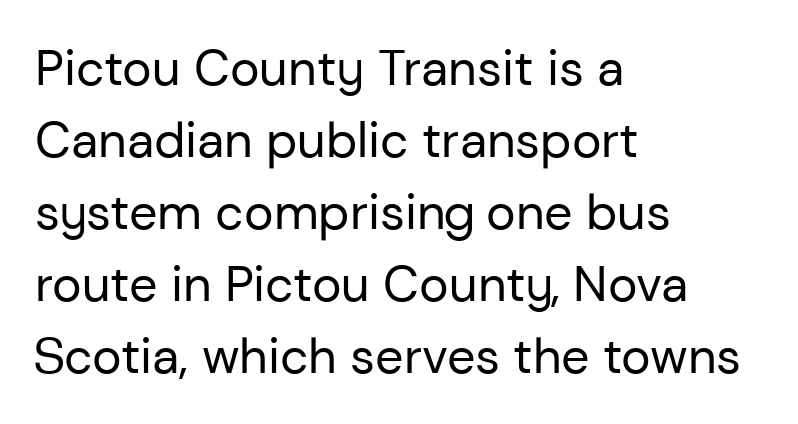
The image shows 50 px regular-weight sans-serif type, upright; set left-aligned, normal line spacing (1.44x), normal letter spacing, not underlined; low stroke contrast and a medium x-height.
